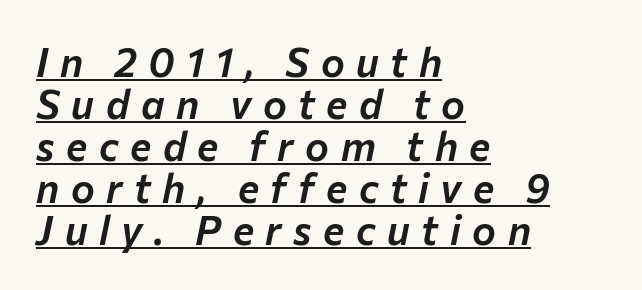
Q: Is the text italic (slanted)? A: Yes, it leans right by about 12 degrees.
Q: Is the text underlined? A: Yes.
Q: How is the paragraph aligned? A: Left-aligned.
Q: Is the spacing between letters normal or unusually wide? A: Unusually wide.
Q: Is the spacing between lines tight, normal or loose? A: Tight.
Q: Width (condensed, normal, or wide)? A: Normal.
Q: Stroke contrast? A: Low.
Q: x-height? A: Medium.
Q: Monospaced? A: No.
